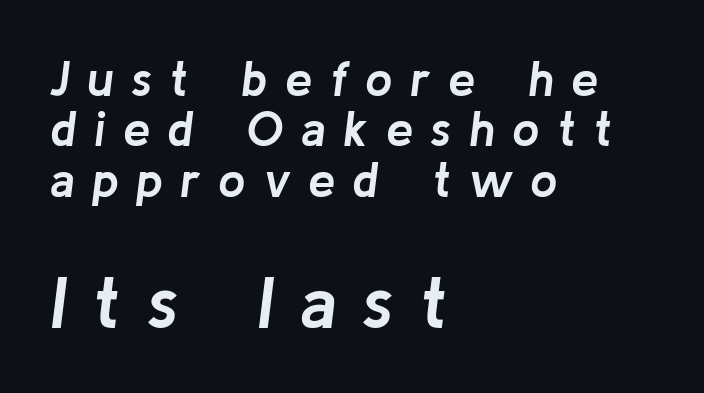
Q: Is the text bold? A: Yes.
Q: Is the text italic (slanted)? A: Yes, it leans right by about 8 degrees.
Q: Is the text underlined? A: No.
Q: How is the paragraph aligned? A: Left-aligned.
Q: Is the spacing between letters normal or unusually wide? A: Unusually wide.
Q: Is the spacing between lines tight, normal or loose? A: Tight.
Q: Which block of text is set in a larger size, the first (top) or the second (bottom)? A: The second (bottom) one.
Q: Width (condensed, normal, or wide)? A: Normal.
Q: Stroke contrast? A: Low.
Q: x-height? A: Medium.
Q: Monospaced? A: No.
